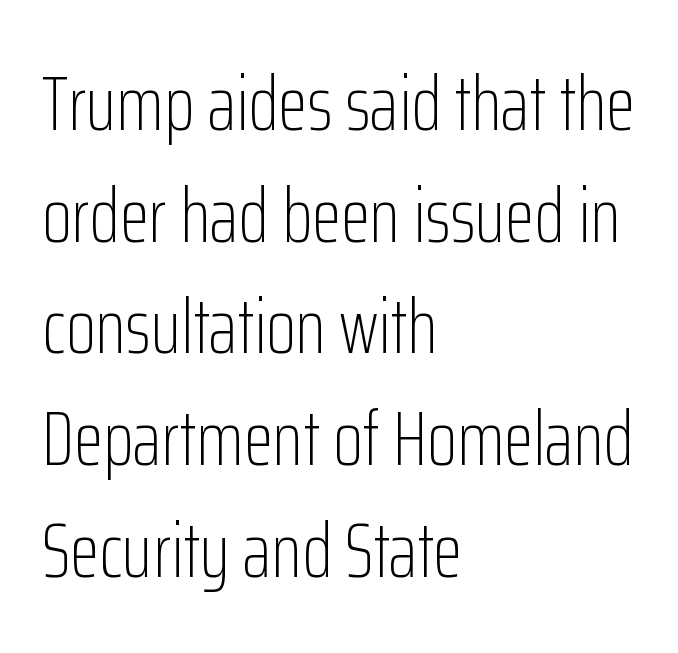
Q: Is the text bold? A: No.
Q: Is the text italic (slanted)? A: No, it is upright.
Q: Is the typeface a serif or a sans-serif typeface? A: Sans-serif.
Q: Is the text underlined? A: No.
Q: How is the paragraph aligned? A: Left-aligned.
Q: Is the spacing between letters normal or unusually wide? A: Normal.
Q: Is the spacing between lines tight, normal or loose? A: Normal.
Q: Width (condensed, normal, or wide)? A: Condensed.
Q: Stroke contrast? A: Low.
Q: x-height? A: Medium.
Q: Monospaced? A: No.
